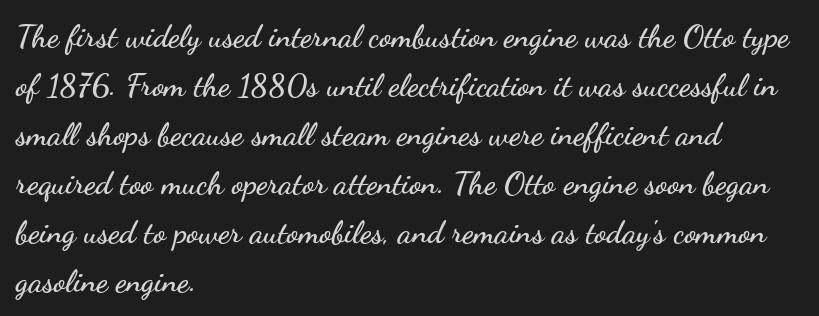
The image shows 32 px wide sans-serif type; set left-aligned, normal line spacing (1.53x), normal letter spacing, not underlined; low stroke contrast and a small x-height.
